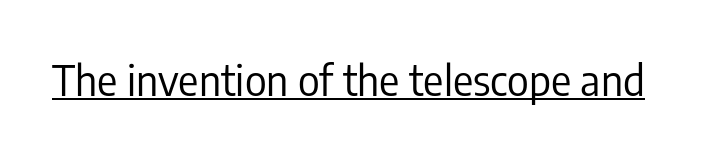
The specimen includes a rule beneath the text block's lines. Stroke terminals: plain, sans-serif. Is the letter spacing exaggerated? No — it looks like the ordinary default. The letters stand straight up with perfectly vertical stems.
